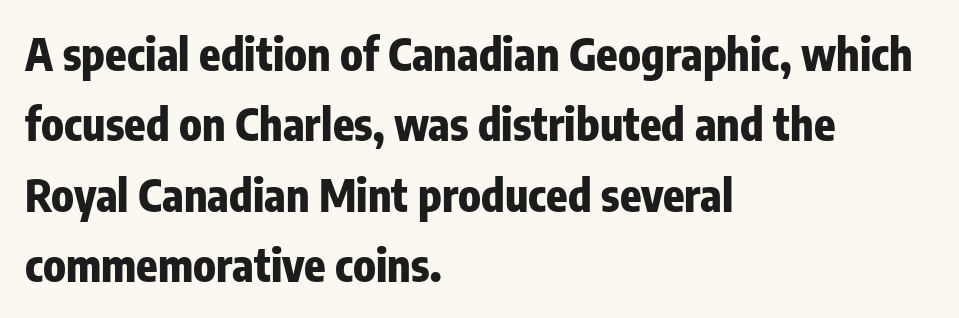
{"serif": "no", "italic": "no", "bold": "yes", "weight": "heavy", "width": "condensed", "stroke_contrast": "low", "x_height": "medium", "monospaced": "no", "underline": "no", "align": "left", "line_spacing": "normal", "line_spacing_ratio": 1.6, "letter_spacing": "normal", "letter_spacing_em": 0.0, "glyph_px": 44}
